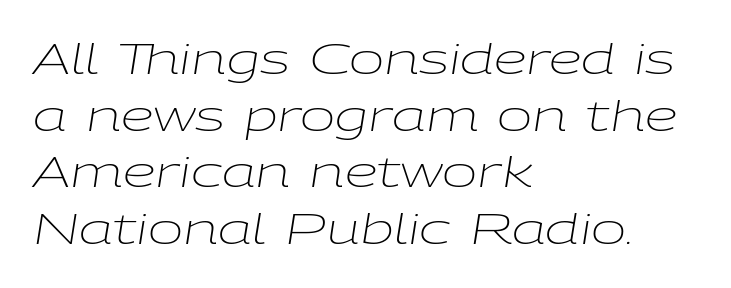
The image shows 42 px light, wide type, italic (leaning right); set left-aligned, normal line spacing (1.35x), normal letter spacing, not underlined; low stroke contrast and a medium x-height.
